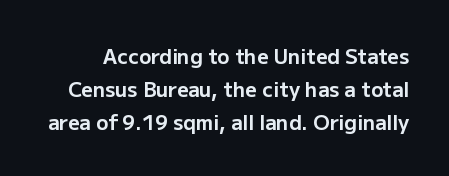
The image shows 20 px bold type, upright; set normal line spacing (1.65x), normal letter spacing, not underlined.
